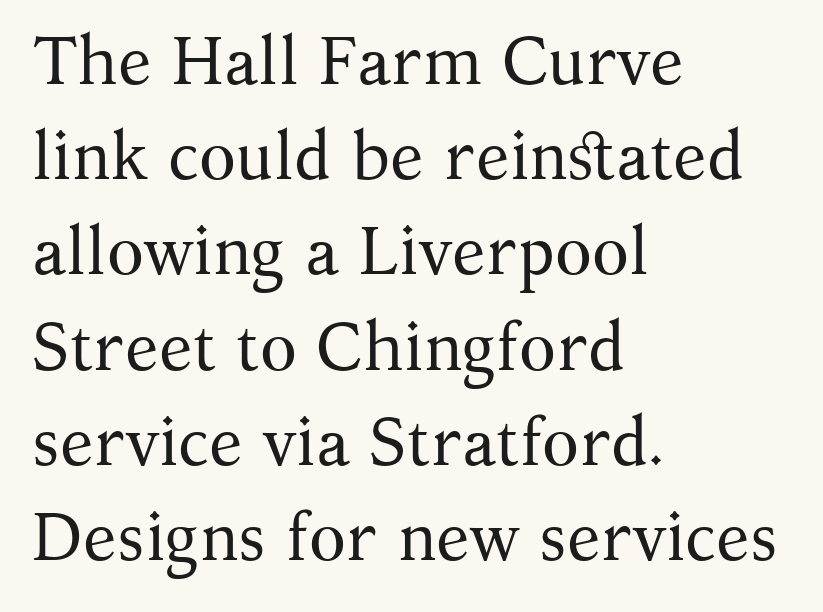
Leftover space on each line is placed entirely after the last word. The font sits on the lighter half of the weight spectrum, regular included. Think of a printed novel: that variable character pitch is what you see here. Interline gaps are of average width in this sample.
